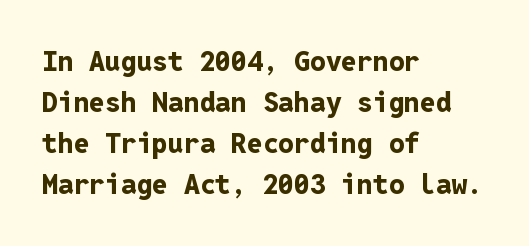
The lines are quadded left. If you measured baseline to baseline, you'd find a middling distance. A sans-serif font was chosen for this passage. Style check: upright. Fixed-width glyphs throughout — classic coding-font behaviour. Any mark beneath the type? The region is blank.
